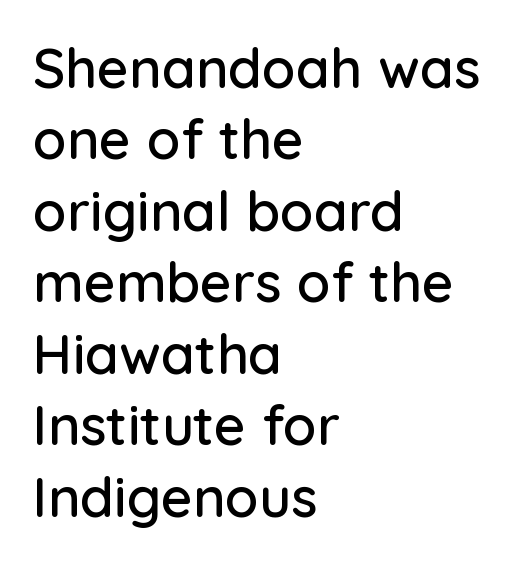
The image shows 55 px sans-serif type, upright; set left-aligned, normal line spacing (1.3x), normal letter spacing, not underlined; low stroke contrast and a medium x-height.
